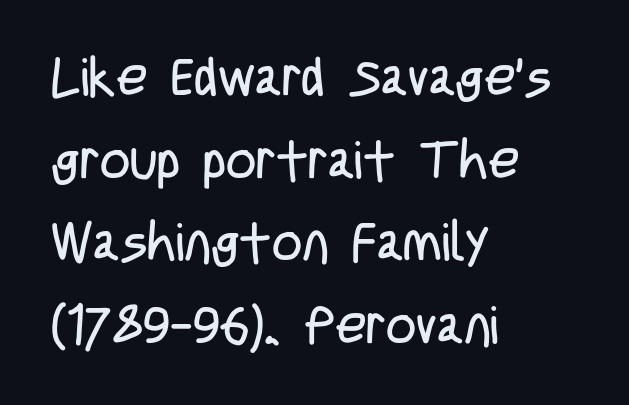
The font sits on the lighter half of the weight spectrum, regular included. The typography opts for an upright posture over an oblique one. Is this a fixed-width face? No — the glyphs have proportional, varying widths. The glyphs are unaccompanied by any horizontal stroke below them.
